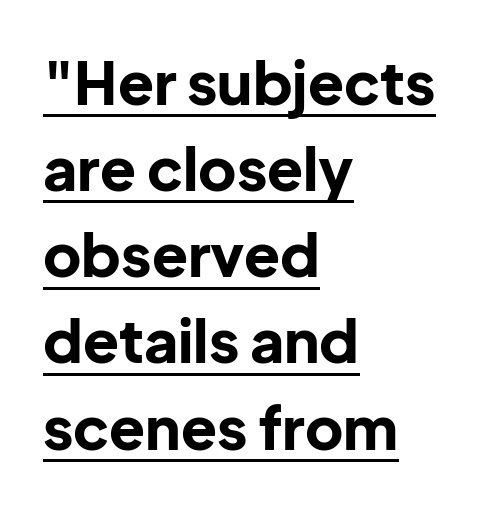
Do the characters align in a grid? No, the font is proportional. In terms of posture, this sample is upright. Compared with undecorated copy, this sample adds a rule below the words. Regarding leading, the lines here are spaced in the standard way.
